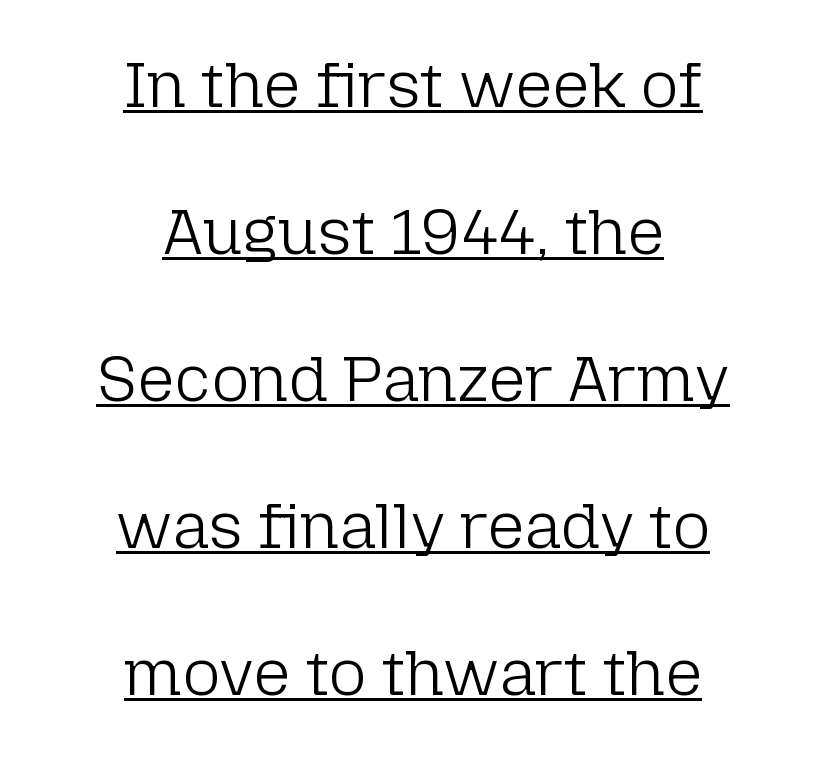
Q: Is the text bold? A: No.
Q: Is the text italic (slanted)? A: No, it is upright.
Q: Is the typeface a serif or a sans-serif typeface? A: Sans-serif.
Q: Is the text underlined? A: Yes.
Q: How is the paragraph aligned? A: Centered.
Q: Is the spacing between letters normal or unusually wide? A: Normal.
Q: Is the spacing between lines tight, normal or loose? A: Loose.
Q: Width (condensed, normal, or wide)? A: Normal.
Q: Stroke contrast? A: Low.
Q: x-height? A: Medium.
Q: Monospaced? A: No.
